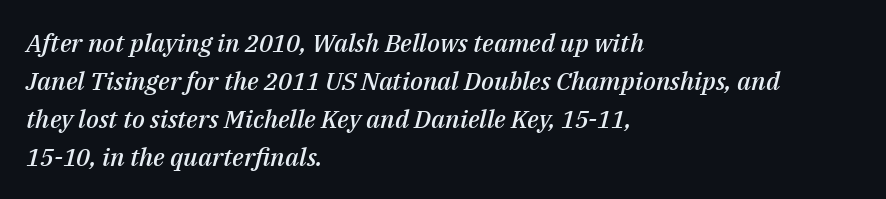
The passage shown leans; its letterforms are oblique. Compared with typical body copy, the letter spacing here is the same. Each row of text sits above clean, open space. These lines stack with their left ends in a neat column.
